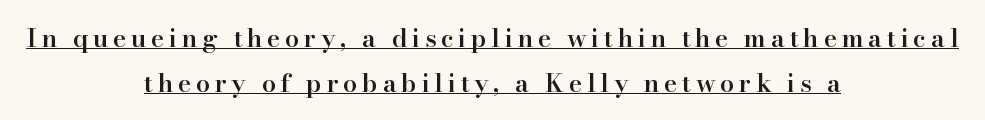
Q: Is the text bold? A: Semi-bold.
Q: Is the text italic (slanted)? A: No, it is upright.
Q: Is the text underlined? A: Yes.
Q: How is the paragraph aligned? A: Centered.
